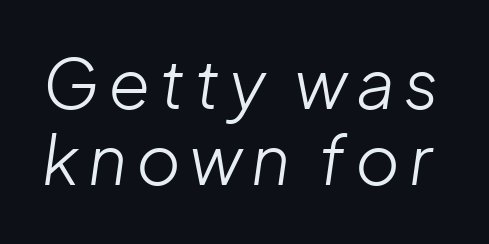
The image shows 68 px light type, italic (leaning right); set tight line spacing (1.12x), not underlined; low stroke contrast and a medium x-height.
